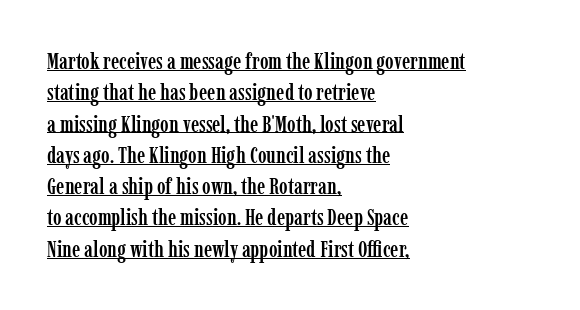
Q: Is the text italic (slanted)? A: No, it is upright.
Q: Is the text underlined? A: Yes.
Q: How is the paragraph aligned? A: Left-aligned.
Q: Is the spacing between letters normal or unusually wide? A: Normal.
Q: Is the spacing between lines tight, normal or loose? A: Normal.
